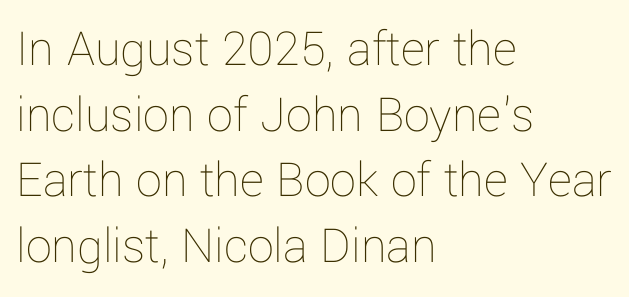
{"italic": "no", "bold": "no", "weight": "thin", "width": "normal", "stroke_contrast": "low", "x_height": "medium", "monospaced": "no", "underline": "no", "align": "left", "line_spacing": "normal", "line_spacing_ratio": 1.26, "letter_spacing": "normal", "letter_spacing_em": 0.0, "glyph_px": 52}
